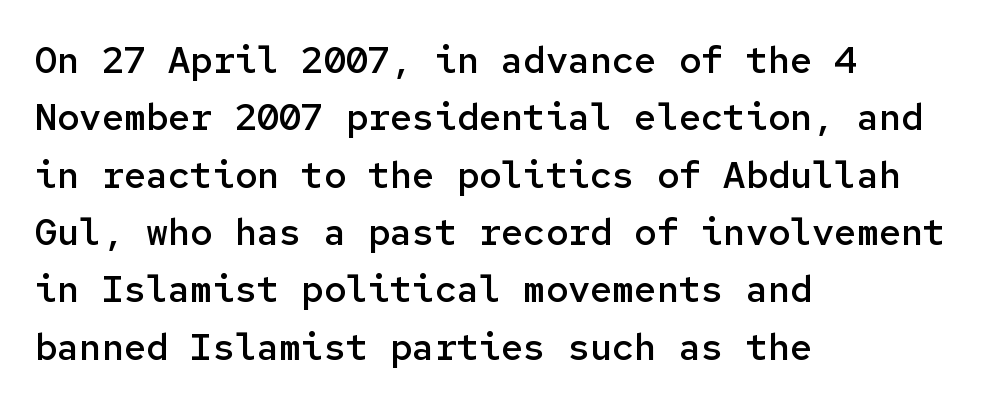
You could call the tracking neutral — neither tight nor loose. Letters rest on an invisible, unmarked baseline. The passage is arranged the way most books set body copy — flush left. Vertically, the passage feels balanced, rows spaced as you'd expect. Does the weight exceed regular? Yes, but only to semibold.
